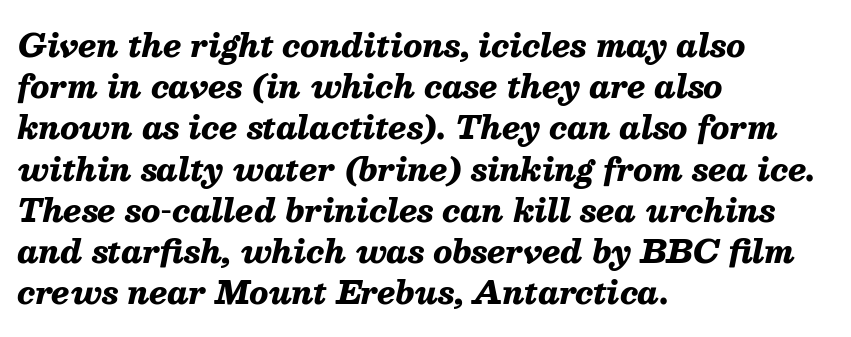
Line starts are locked; line ends wander. Baseline-to-baseline distance is the conventional proportion of letter height. Is the letter spacing exaggerated? No — it looks like the ordinary default. Here the designer chose a conventional face with non-uniform glyph widths. The passage shown leans; its letterforms are oblique. Descenders are the only things crossing below the line.
